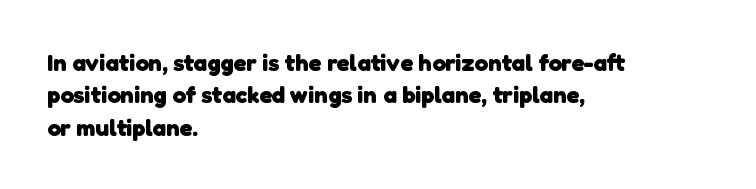
{"bold": "yes", "underline": "no", "align": "left", "line_spacing": "normal", "line_spacing_ratio": 1.35, "letter_spacing": "normal", "letter_spacing_em": 0.0, "glyph_px": 24}
